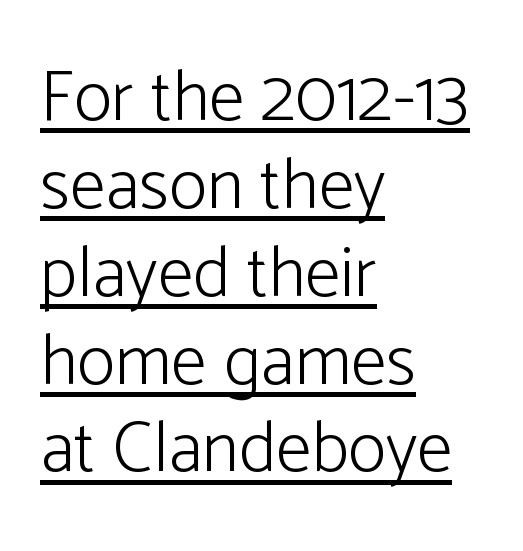
Letters have the restrained weight of plain body copy at most. Caption: lettering with a line underneath. Line starts are locked; line ends wander. Varying glyph widths throughout — classic text-font behaviour. This rendering leaves character spacing at its baseline value.
